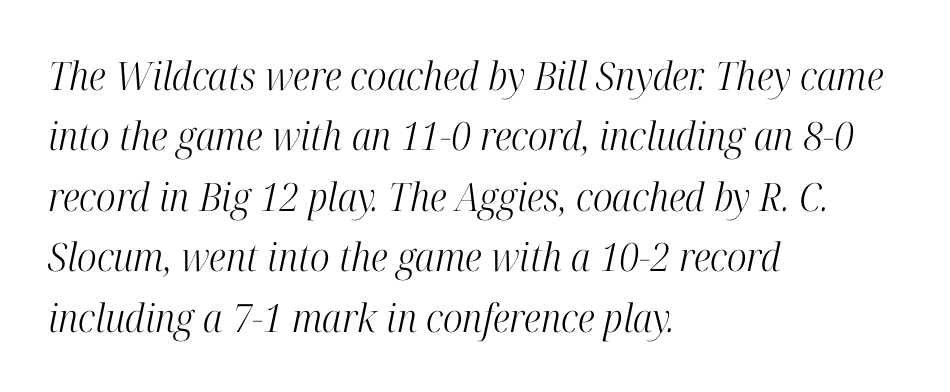
Q: Is the text bold? A: No.
Q: Is the text italic (slanted)? A: Yes, it leans right by about 12 degrees.
Q: Is the typeface a serif or a sans-serif typeface? A: Serif.
Q: Is the text underlined? A: No.
Q: How is the paragraph aligned? A: Left-aligned.
Q: Is the spacing between letters normal or unusually wide? A: Normal.
Q: Is the spacing between lines tight, normal or loose? A: Normal.
Q: Width (condensed, normal, or wide)? A: Condensed.
Q: Stroke contrast? A: High.
Q: x-height? A: Medium.
Q: Monospaced? A: No.
